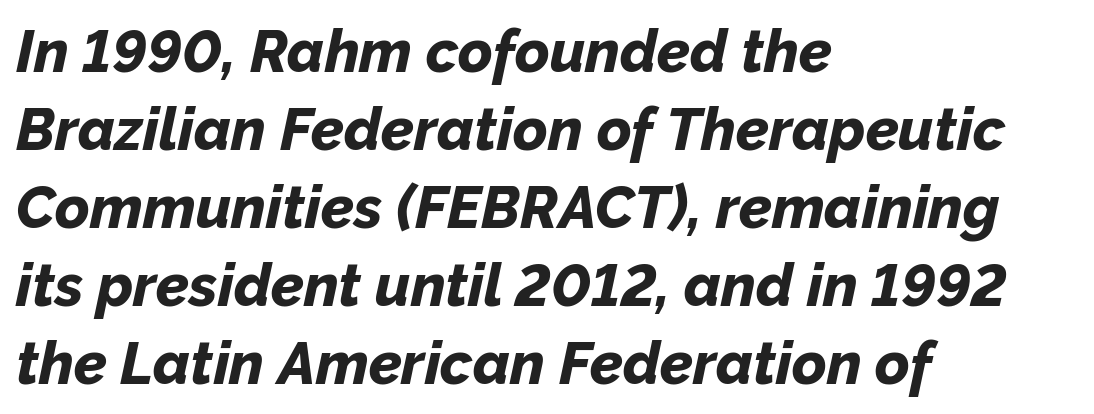
Q: Is the text bold? A: Yes.
Q: Is the text italic (slanted)? A: Yes, it leans right by about 12 degrees.
Q: Is the text underlined? A: No.
Q: How is the paragraph aligned? A: Left-aligned.
Q: Is the spacing between letters normal or unusually wide? A: Normal.
Q: Is the spacing between lines tight, normal or loose? A: Normal.
Q: Width (condensed, normal, or wide)? A: Normal.
Q: Stroke contrast? A: Low.
Q: x-height? A: Medium.
Q: Monospaced? A: No.
